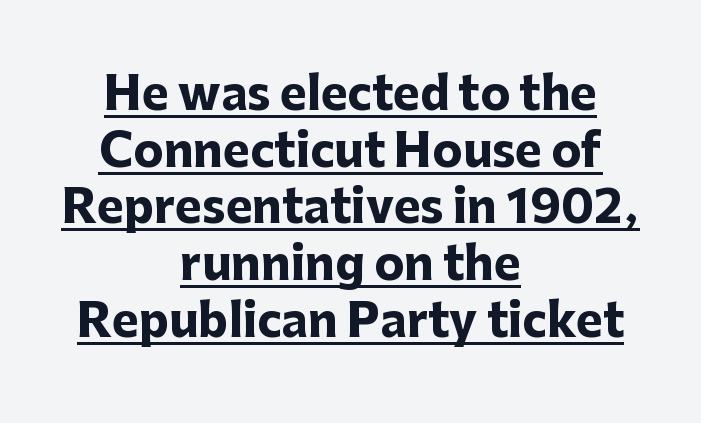
The image shows 45 px heavy sans-serif type, upright; set centered, normal line spacing (1.26x), normal letter spacing, underlined; low stroke contrast and a medium x-height.
